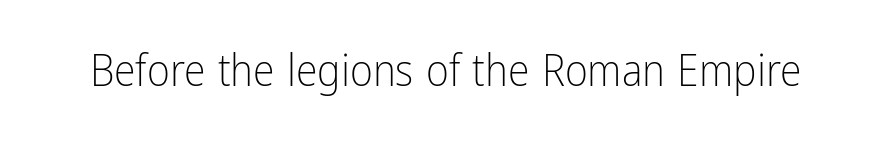
{"serif": "no", "italic": "no", "bold": "no", "weight": "light", "width": "condensed", "stroke_contrast": "low", "x_height": "medium", "monospaced": "no", "underline": "no", "letter_spacing": "normal", "letter_spacing_em": 0.0, "glyph_px": 44}
